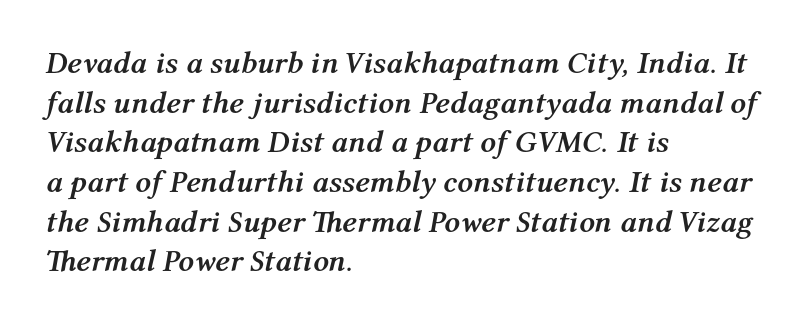
Q: Is the text bold? A: Yes.
Q: Is the text italic (slanted)? A: Yes, it leans right by about 12 degrees.
Q: Is the text underlined? A: No.
Q: How is the paragraph aligned? A: Left-aligned.
Q: Is the spacing between letters normal or unusually wide? A: Normal.
Q: Is the spacing between lines tight, normal or loose? A: Normal.
Q: Width (condensed, normal, or wide)? A: Normal.
Q: Stroke contrast? A: Medium.
Q: x-height? A: Medium.
Q: Monospaced? A: No.
